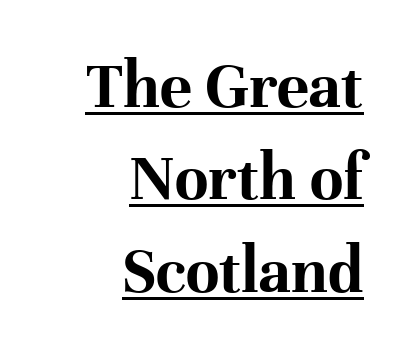
Q: Is the text bold? A: Yes.
Q: Is the text italic (slanted)? A: No, it is upright.
Q: Is the typeface a serif or a sans-serif typeface? A: Serif.
Q: Is the text underlined? A: Yes.
Q: How is the paragraph aligned? A: Right-aligned.
Q: Is the spacing between letters normal or unusually wide? A: Normal.
Q: Is the spacing between lines tight, normal or loose? A: Normal.
Q: Width (condensed, normal, or wide)? A: Normal.
Q: Stroke contrast? A: High.
Q: x-height? A: Medium.
Q: Monospaced? A: No.
